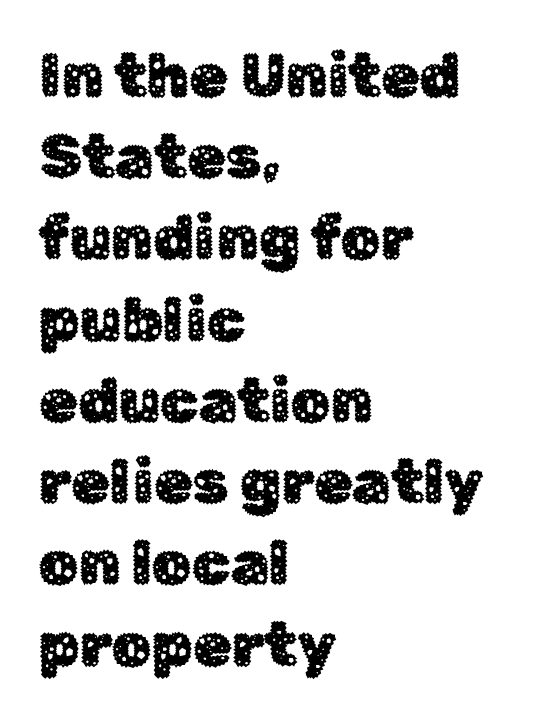
Q: Is the text italic (slanted)? A: No, it is upright.
Q: Is the typeface a serif or a sans-serif typeface? A: Sans-serif.
Q: Is the text underlined? A: No.
Q: How is the paragraph aligned? A: Left-aligned.
Q: Is the spacing between letters normal or unusually wide? A: Normal.
Q: Is the spacing between lines tight, normal or loose? A: Normal.
Q: Width (condensed, normal, or wide)? A: Normal.
Q: Stroke contrast? A: Low.
Q: x-height? A: Medium.
Q: Monospaced? A: No.
